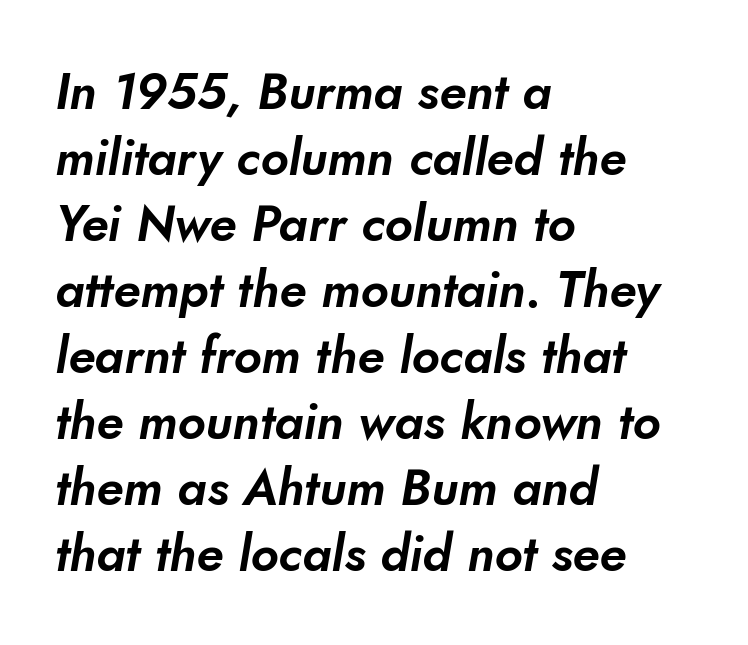
Q: Is the typeface a serif or a sans-serif typeface? A: Sans-serif.
Q: Is the text underlined? A: No.
Q: How is the paragraph aligned? A: Left-aligned.
Q: Is the spacing between letters normal or unusually wide? A: Normal.
Q: Is the spacing between lines tight, normal or loose? A: Normal.
Q: Width (condensed, normal, or wide)? A: Normal.
Q: Stroke contrast? A: Low.
Q: x-height? A: Small.
Q: Monospaced? A: No.
